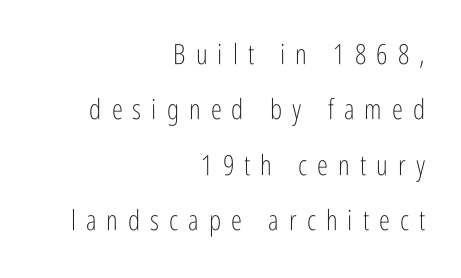
The image shows 28 px light, condensed sans-serif type, upright; set right-aligned, loose line spacing (1.98x), unusually wide letter spacing (+0.36 em), not underlined; low stroke contrast and a medium x-height.
